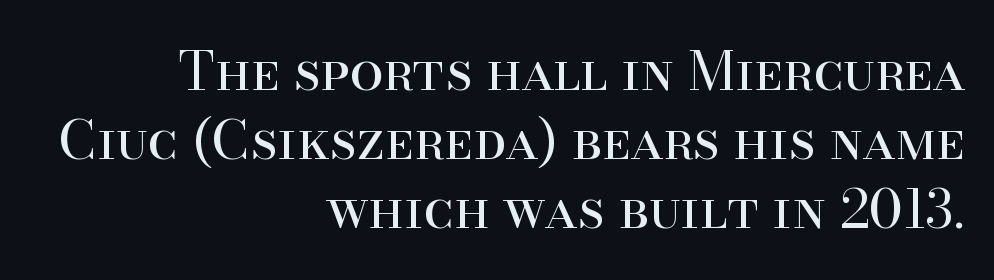
A roman cut, with each character standing at attention. What kind of face is this? One with serifs. Note the varied advance widths — an 'i' is clearly narrower than an 'm'. The typesetting does not lean heavy: it is not bold.
